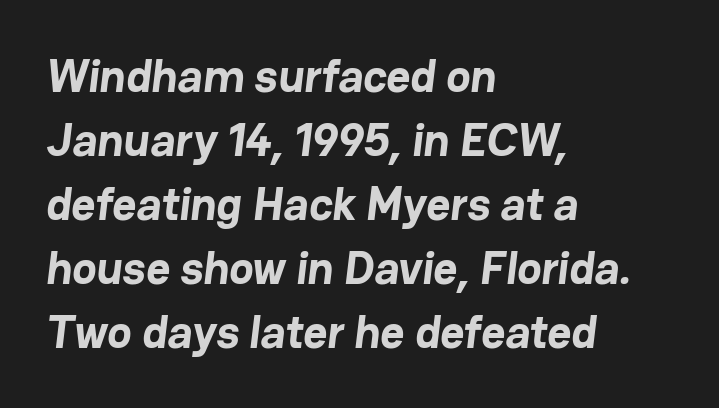
Q: Is the text bold? A: Yes.
Q: Is the typeface a serif or a sans-serif typeface? A: Sans-serif.
Q: Is the text underlined? A: No.
Q: How is the paragraph aligned? A: Left-aligned.
Q: Is the spacing between letters normal or unusually wide? A: Normal.
Q: Is the spacing between lines tight, normal or loose? A: Normal.
Q: Width (condensed, normal, or wide)? A: Normal.
Q: Stroke contrast? A: Low.
Q: x-height? A: Medium.
Q: Monospaced? A: No.
